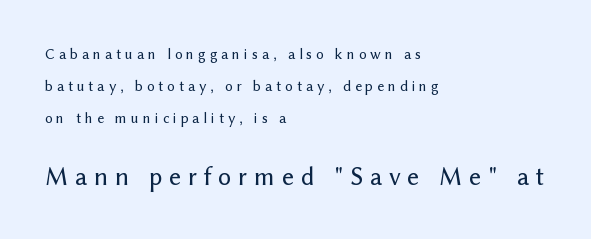
Q: Is the text italic (slanted)? A: No, it is upright.
Q: Is the text underlined? A: No.
Q: How is the paragraph aligned? A: Left-aligned.
Q: Is the spacing between letters normal or unusually wide? A: Unusually wide.
Q: Is the spacing between lines tight, normal or loose? A: Loose.
Q: Which block of text is set in a larger size, the first (top) or the second (bottom)? A: The second (bottom) one.
